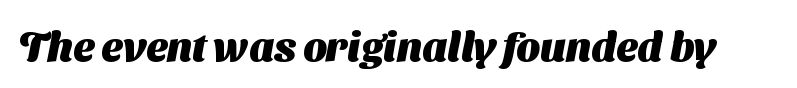
Q: Is the text bold? A: Yes.
Q: Is the typeface a serif or a sans-serif typeface? A: Sans-serif.
Q: Is the text underlined? A: No.
Q: Is the spacing between letters normal or unusually wide? A: Normal.
Q: Width (condensed, normal, or wide)? A: Normal.
Q: Stroke contrast? A: Medium.
Q: x-height? A: Medium.
Q: Monospaced? A: No.
